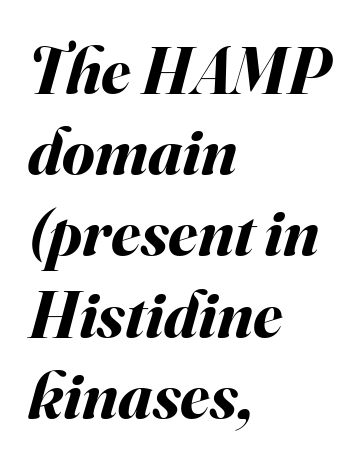
The image shows 66 px bold type, italic (leaning right); set left-aligned, line spacing 1.23x, normal letter spacing, not underlined; medium stroke contrast and a small x-height.
